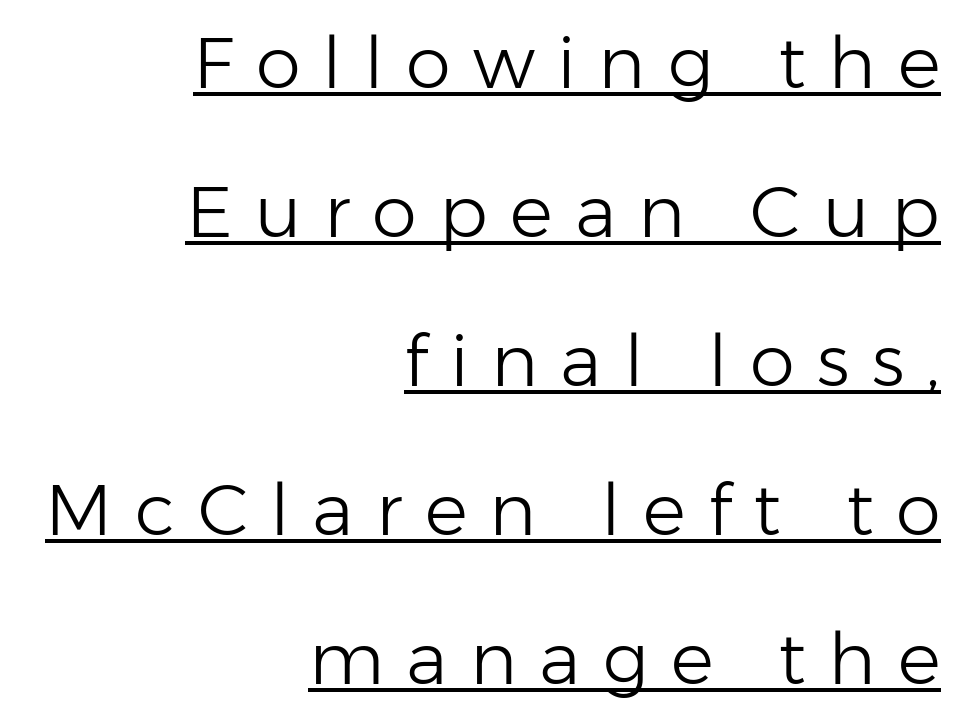
{"serif": "no", "italic": "no", "bold": "no", "weight": "light", "width": "normal", "stroke_contrast": "low", "x_height": "medium", "monospaced": "no", "underline": "yes", "align": "right", "line_spacing": "loose", "line_spacing_ratio": 2.07, "letter_spacing": "wide", "letter_spacing_em": 0.31, "glyph_px": 72}
